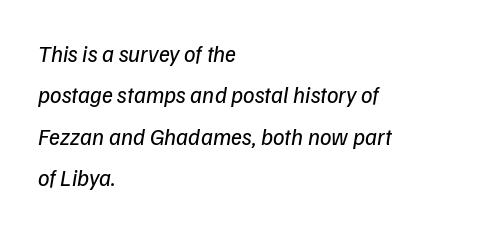
In terms of letterspacing, this is plain default setting. The glyphs are unaccompanied by any horizontal stroke below them. The glyphs look as if they've been sheared to an angle. The passage is arranged the way most books set body copy — flush left.
